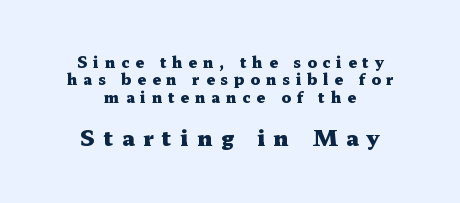
The image shows 22 px bold type, upright; set centered, line spacing 1.16x, unusually wide letter spacing (+0.39 em), not underlined; the second (bottom) block is 1.47x larger.
